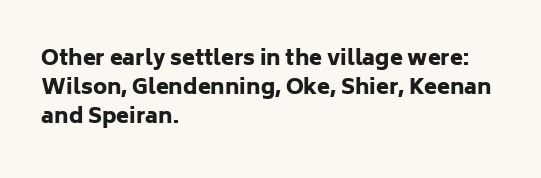
Q: Is the text bold? A: Yes.
Q: Is the text italic (slanted)? A: No, it is upright.
Q: Is the text underlined? A: No.
Q: How is the paragraph aligned? A: Left-aligned.
Q: Is the spacing between letters normal or unusually wide? A: Normal.
Q: Is the spacing between lines tight, normal or loose? A: Normal.
